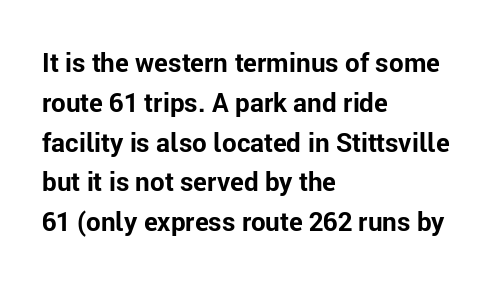
{"italic": "no", "bold": "yes", "underline": "no", "align": "left", "line_spacing": "normal", "line_spacing_ratio": 1.53, "letter_spacing": "normal", "letter_spacing_em": 0.0, "glyph_px": 26}
